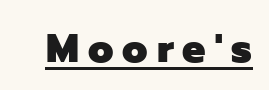
Q: Is the text bold? A: Yes.
Q: Is the text italic (slanted)? A: No, it is upright.
Q: Is the typeface a serif or a sans-serif typeface? A: Sans-serif.
Q: Is the text underlined? A: Yes.
Q: Is the spacing between letters normal or unusually wide? A: Unusually wide.
Q: Width (condensed, normal, or wide)? A: Normal.
Q: Stroke contrast? A: Low.
Q: x-height? A: Medium.
Q: Monospaced? A: No.
